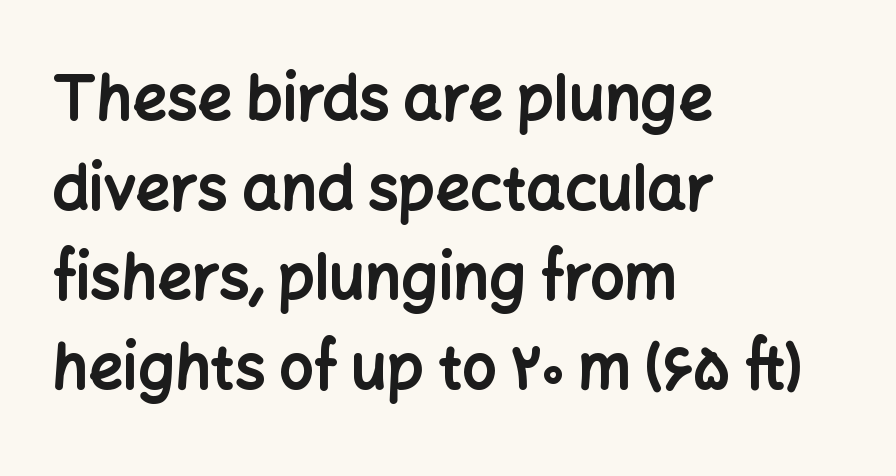
The rendering uses a bold face; every stroke is thick and dark. Spacing verdict: proportional, widths tailored to each character. Evenly set lines give the paragraph a standard silhouette. Tracking value appears to be zero — textbook default spacing.
